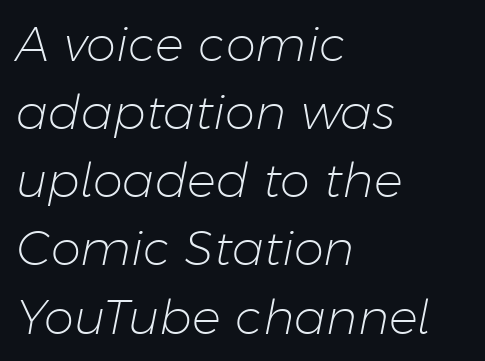
Q: Is the text bold? A: No.
Q: Is the text italic (slanted)? A: Yes, it leans right by about 11 degrees.
Q: Is the text underlined? A: No.
Q: How is the paragraph aligned? A: Left-aligned.
Q: Is the spacing between letters normal or unusually wide? A: Normal.
Q: Is the spacing between lines tight, normal or loose? A: Normal.
Q: Width (condensed, normal, or wide)? A: Normal.
Q: Stroke contrast? A: Low.
Q: x-height? A: Medium.
Q: Monospaced? A: No.
